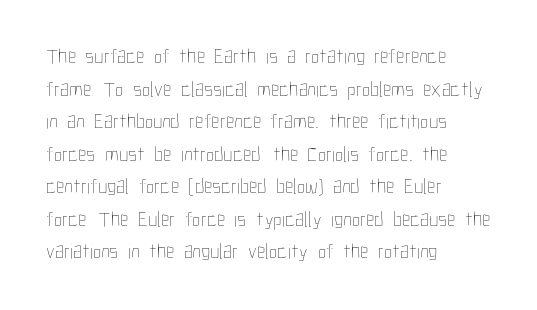
The image shows 21 px text type, upright; set left-aligned, normal line spacing (1.55x), normal letter spacing, not underlined.
